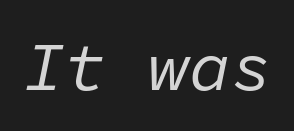
The image shows 69 px regular-weight type, italic (leaning right), monospaced; set normal letter spacing, not underlined; low stroke contrast and a medium x-height.
